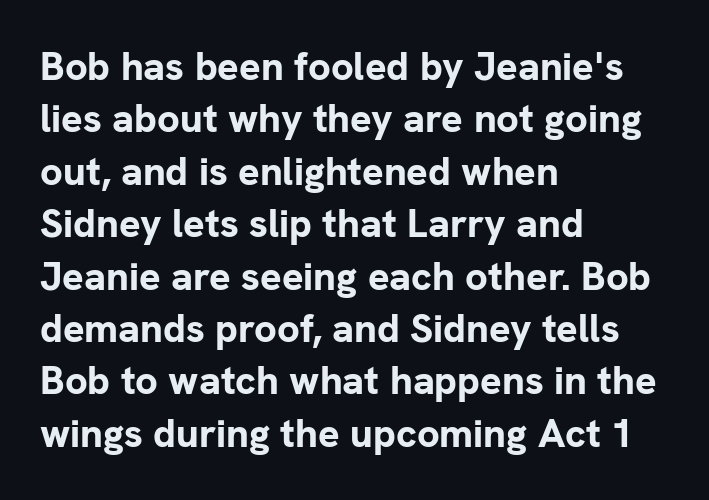
What kind of face is this? One without serifs — a sans. The strip under each line holds only bare page. The typesetter chose a ragged-right arrangement here. You could call the tracking neutral — neither tight nor loose. Ordinary non-slanted type is in use. Emphasis by weight is at full strength: bold.
